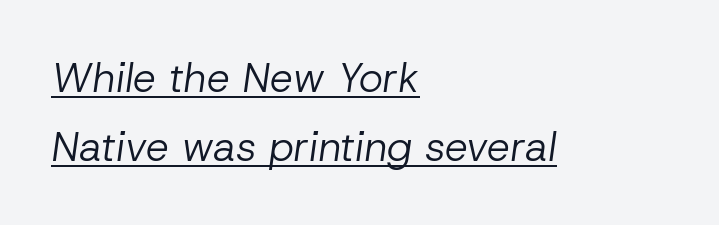
The image shows 41 px regular-weight type, italic (leaning right); set left-aligned, normal line spacing (1.69x), normal letter spacing, underlined; low stroke contrast and a medium x-height.
